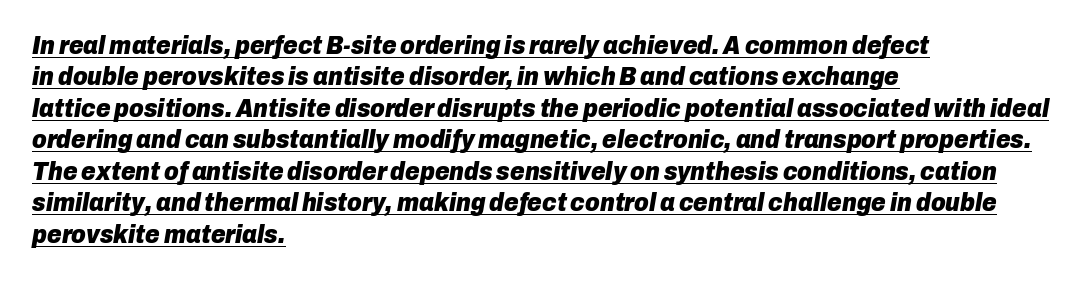
{"italic": "yes", "lean": "right", "slant_degrees": 10, "bold": "yes", "underline": "yes", "align": "left", "line_spacing": "normal", "line_spacing_ratio": 1.26, "letter_spacing": "normal", "letter_spacing_em": 0.0, "glyph_px": 25}
